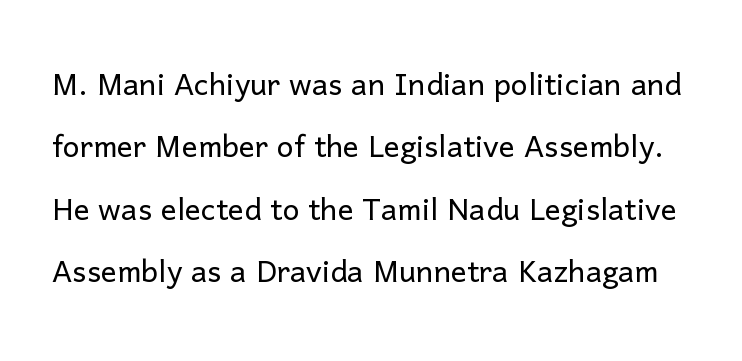
Spacing between characters is what you'd get straight out of the box. The strokes are not fattened; the text isn't bold. A typesetter would mark this as roman, not italic. Looks like regular typesetting: each glyph gets only the width it needs. The passage shown is not underscored anywhere. Students, observe: this is what conventionally led text looks like.
